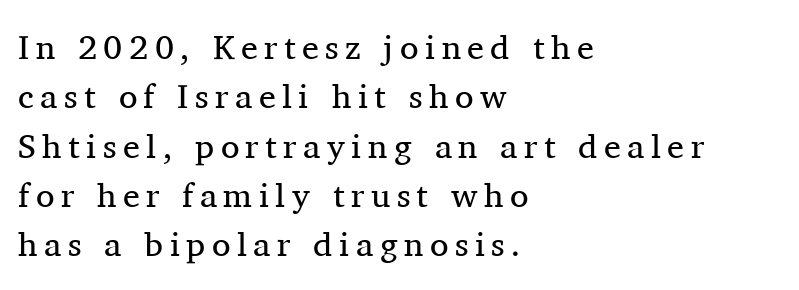
Anything drawn beneath the words? Only blank space. Spacing verdict: proportional, widths tailored to each character. The type sits square on the baseline with zero lean. The typeface chosen for these lines features serifs. The paragraph shown leans on its left margin.
